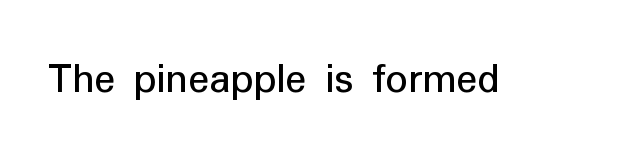
Q: Is the text italic (slanted)? A: No, it is upright.
Q: Is the typeface a serif or a sans-serif typeface? A: Sans-serif.
Q: Is the text underlined? A: No.
Q: Is the spacing between letters normal or unusually wide? A: Normal.
Q: Width (condensed, normal, or wide)? A: Normal.
Q: Stroke contrast? A: Low.
Q: x-height? A: Medium.
Q: Monospaced? A: No.
